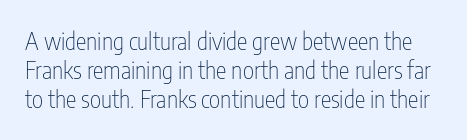
{"italic": "no", "bold": "no", "underline": "no", "line_spacing_ratio": 1.21, "letter_spacing": "normal", "letter_spacing_em": 0.0, "glyph_px": 24}
